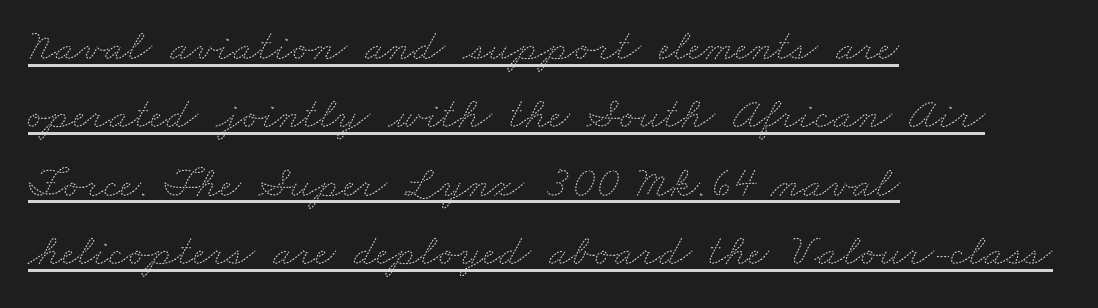
No extra ink here — the face is not bold. Glyph-to-glyph distance matches everyday printed text. Underlined type. The vertical gap from one line to the next is medium.
